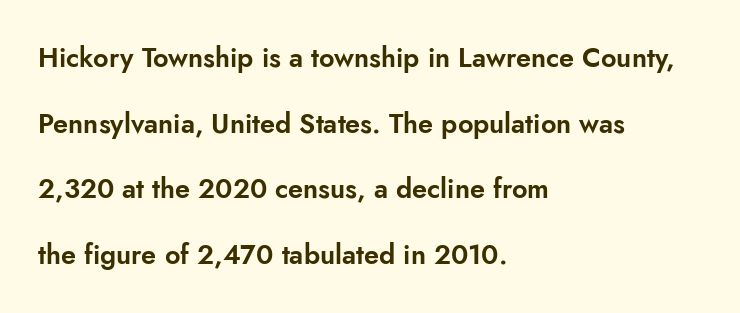
The image shows 27 px text type, upright; set left-aligned, loose line spacing (2.43x), normal letter spacing, not underlined.
